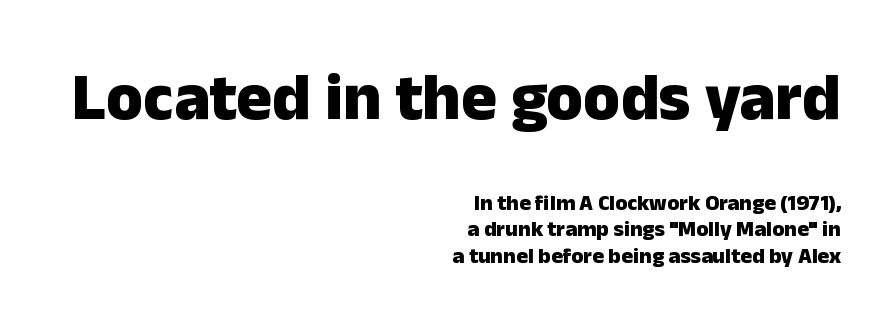
Classification — sans serif. The letters stand straight up with perfectly vertical stems. The upper block of text is set noticeably larger than the block beneath it. Between one letter and the next there's only the usual sliver of space. Its strokes are broad and dark, the hallmark of bold type. Horizontally, the lines are justified to the trailing edge only.
